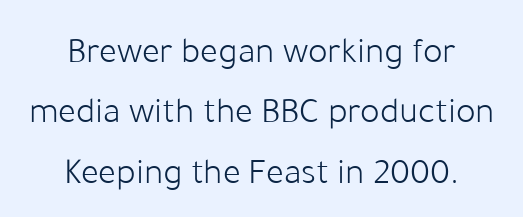
The image shows 37 px light sans-serif type, upright; set centered, normal line spacing (1.63x), normal letter spacing, not underlined; low stroke contrast and a medium x-height.
